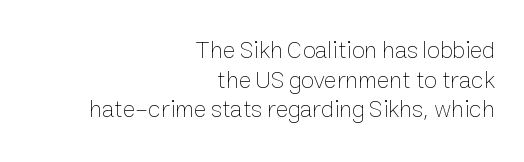
The image shows 24 px text type, upright; set right-aligned, line spacing 1.23x, normal letter spacing, not underlined.
